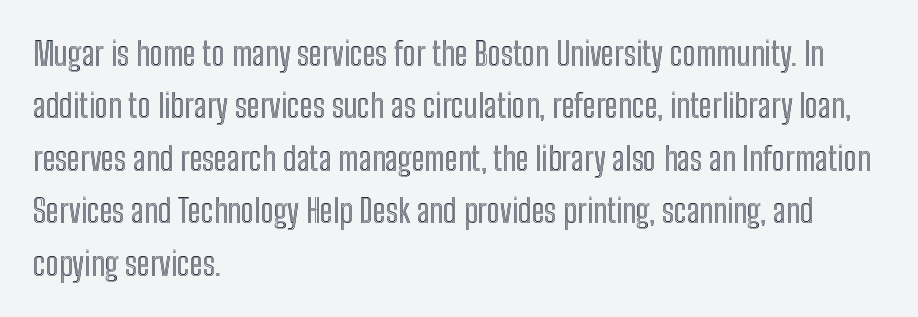
{"italic": "no", "width": "condensed", "x_height": "medium", "monospaced": "no", "underline": "no", "align": "left", "line_spacing": "normal", "line_spacing_ratio": 1.59, "letter_spacing": "normal", "letter_spacing_em": 0.0, "glyph_px": 33}
